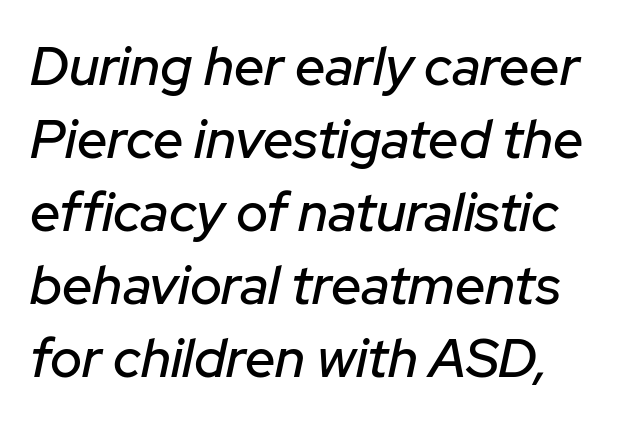
{"italic": "yes", "lean": "right", "slant_degrees": 12, "width": "normal", "stroke_contrast": "low", "x_height": "medium", "monospaced": "no", "underline": "no", "line_spacing": "normal", "line_spacing_ratio": 1.35, "letter_spacing": "normal", "letter_spacing_em": 0.0, "glyph_px": 54}
